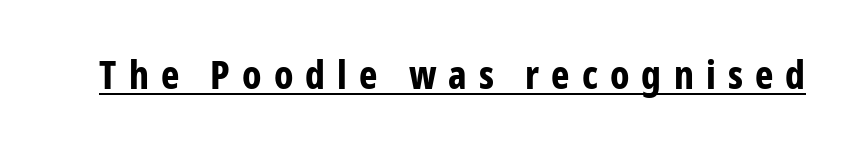
Unlike a traditional serif, this face leaves its strokes unadorned. Observe the wide spacing: letters keep a clear distance from each other. Does the weight exceed regular? Yes, all the way to bold. Posture: vertical.
